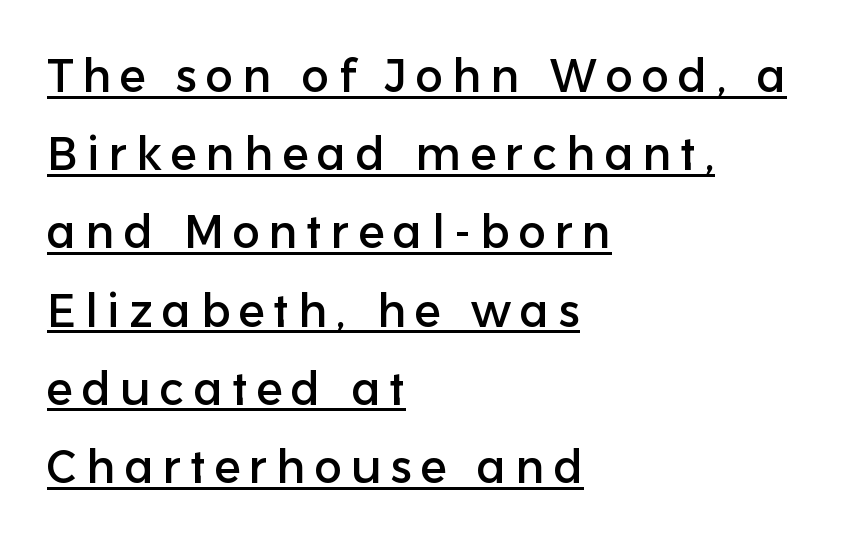
Note the varied advance widths — an 'i' is clearly narrower than an 'm'. Whoever set this chose a conventional vertical rhythm. The lettering stays uniformly vertical, giving the passage a roman look. Substantial extra tracking has been applied to these lines. Alignment: flush left. The passage shown is underscored from start to finish.
